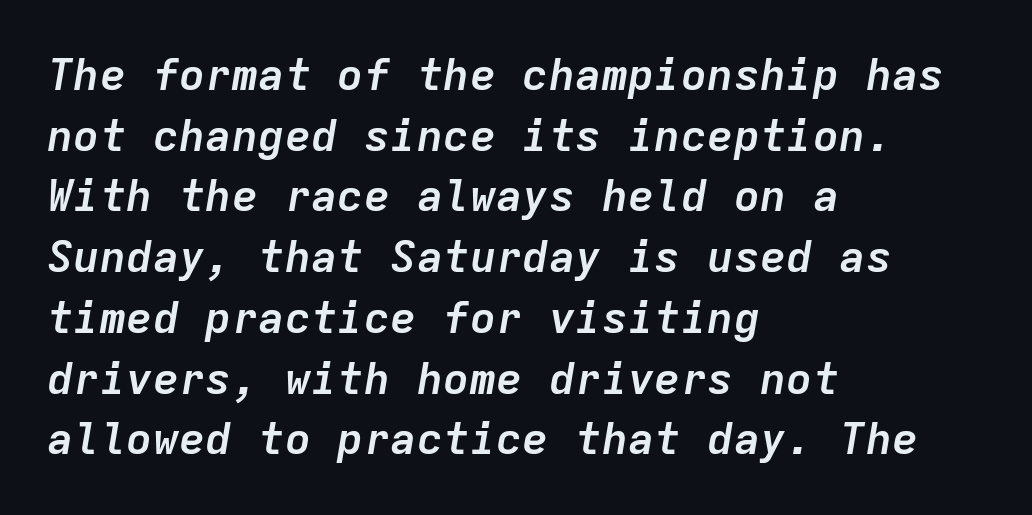
{"italic": "yes", "lean": "right", "slant_degrees": 9, "bold": "yes", "weight": "semibold", "width": "normal", "stroke_contrast": "low", "x_height": "medium", "monospaced": "yes", "underline": "no", "align": "left", "line_spacing": "normal", "line_spacing_ratio": 1.38, "letter_spacing": "normal", "letter_spacing_em": 0.0, "glyph_px": 44}
